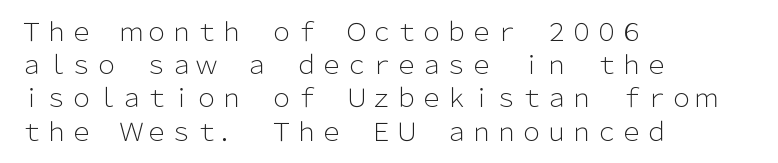
These lines sit exactly where default settings would place them. Decoration check: the copy has no underline. The typeface has the unassuming heft of standard copy or less. Horizontal alignment here is leftward, the default for most running prose.
